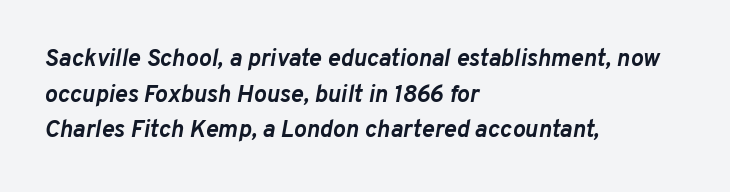
Q: Is the text bold? A: Yes.
Q: Is the text italic (slanted)? A: Yes, it leans right by about 10 degrees.
Q: Is the text underlined? A: No.
Q: How is the paragraph aligned? A: Left-aligned.
Q: Is the spacing between letters normal or unusually wide? A: Normal.
Q: Is the spacing between lines tight, normal or loose? A: Normal.
